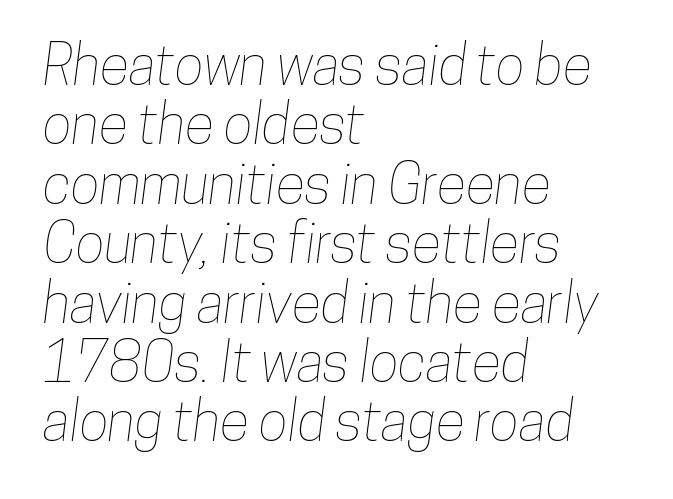
The image shows 55 px condensed type; set left-aligned, tight line spacing (1.08x), normal letter spacing, not underlined; low stroke contrast and a medium x-height.
